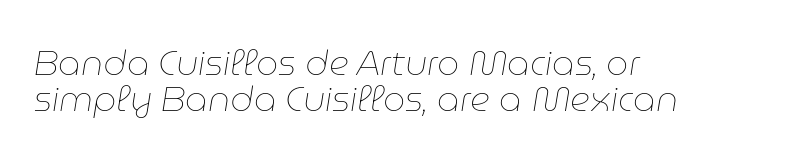
Interline gaps are noticeably narrow in this sample. Is the letter spacing exaggerated? No — it looks like the ordinary default. Designer's note — italics engaged. Stem width sits at or under what a default text font uses. Looks like regular typesetting: each glyph gets only the width it needs. The lines in this sample share a left origin and differ only in where they stop.
